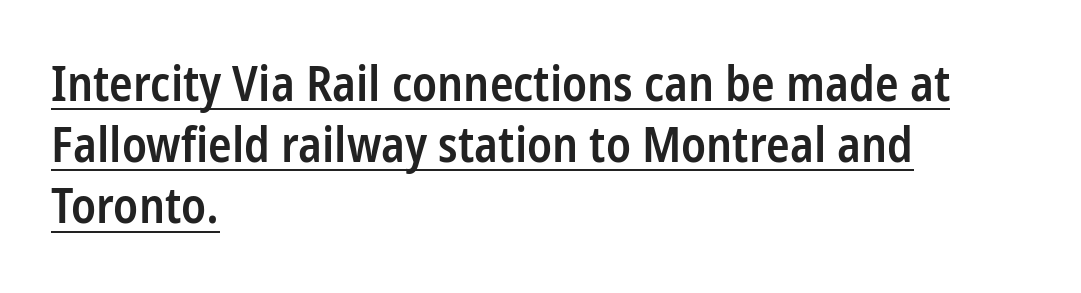
The image shows 49 px semibold, condensed sans-serif type, upright; set left-aligned, normal line spacing (1.25x), normal letter spacing, underlined; low stroke contrast and a medium x-height.
